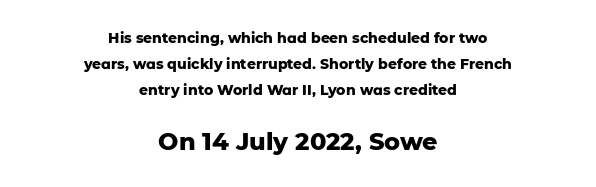
The setting favours the middle, as headings and verse often do. The axis of the letterforms is exactly vertical. The specimen omits any rule beneath the text block's lines. There is no visible air inserted between adjacent glyphs. Strokes here are thick enough to call this a true bold.
